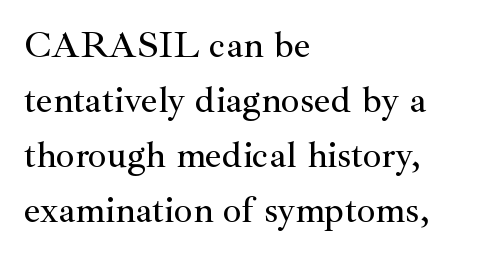
The image shows 37 px serif type, upright; set left-aligned, normal line spacing (1.49x), normal letter spacing, not underlined; medium stroke contrast and a small x-height.
